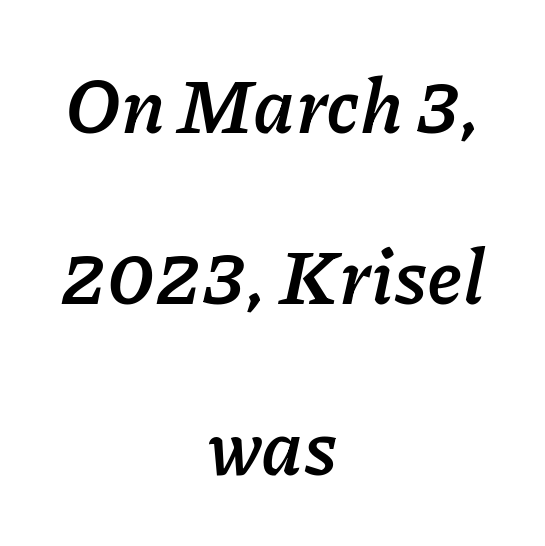
The image shows 77 px semibold type, italic (leaning right); set centered, loose line spacing (2.22x), normal letter spacing, not underlined; low stroke contrast and a medium x-height.
